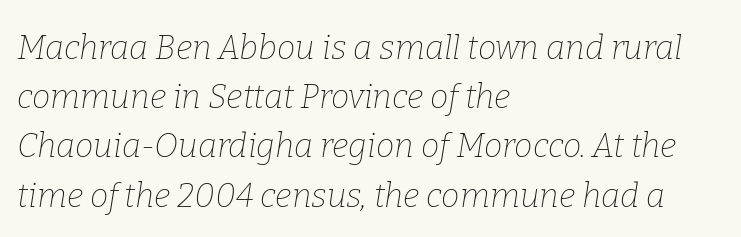
The face used here is proportionally spaced, like ordinary book or web type. The letterforms sit shoulder to shoulder at normal distance. Weight: not bold — regular or lighter. Is the block centered? No — it sits flush against the left margin. If you drew a line through each stem, it would be angled.
